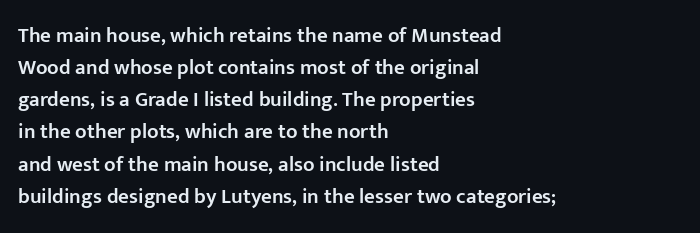
Regular leading. This sample is left-justified, so line endings fall wherever the words run out. Honestly, the letter spacing is just normal — you wouldn't notice it. The glyphs are unaccompanied by any horizontal stroke below them. Every letter is mildly thick-stroked: semibold rather than bold.
